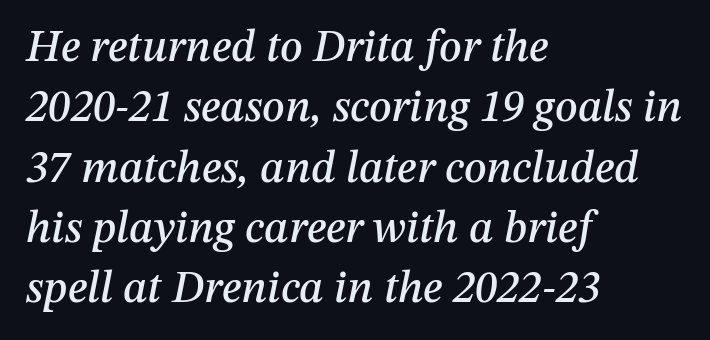
{"italic": "yes", "lean": "right", "slant_degrees": 12, "width": "normal", "stroke_contrast": "medium", "x_height": "medium", "monospaced": "no", "underline": "no", "align": "left", "line_spacing": "normal", "line_spacing_ratio": 1.34, "letter_spacing": "normal", "letter_spacing_em": 0.0, "glyph_px": 45}
